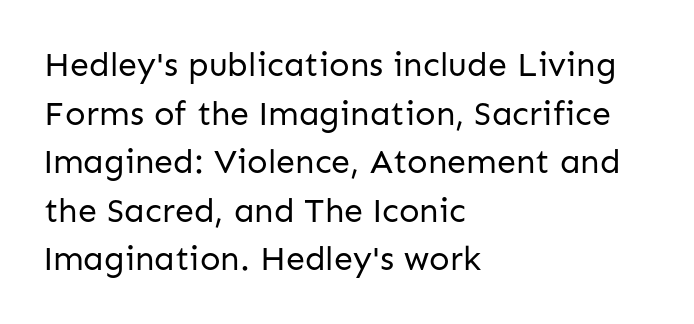
Q: Is the text bold? A: No.
Q: Is the text italic (slanted)? A: No, it is upright.
Q: Is the typeface a serif or a sans-serif typeface? A: Sans-serif.
Q: Is the text underlined? A: No.
Q: How is the paragraph aligned? A: Left-aligned.
Q: Is the spacing between letters normal or unusually wide? A: Normal.
Q: Is the spacing between lines tight, normal or loose? A: Normal.
Q: Width (condensed, normal, or wide)? A: Normal.
Q: Stroke contrast? A: Low.
Q: x-height? A: Medium.
Q: Monospaced? A: No.
